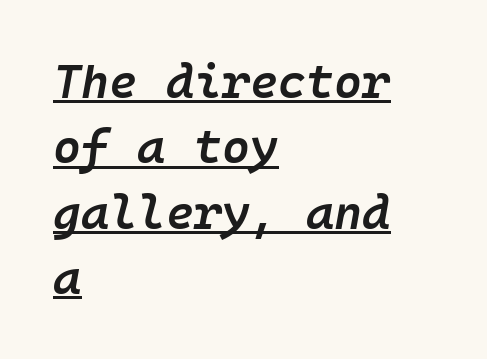
What stands out about the letter spacing? Nothing — it is the standard amount. It's the slanting kind of type. Notice how descenders clear the ascenders below comfortably — that's standard leading. Reading down the block, your eye returns to a fixed left position each line.
